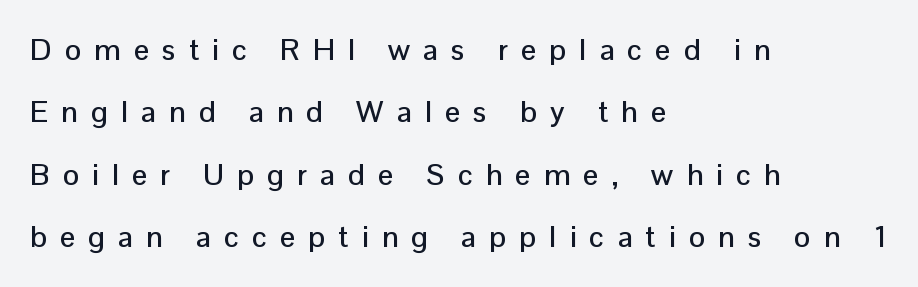
The image shows 30 px sans-serif type, upright; set left-aligned, loose line spacing (2.08x), unusually wide letter spacing (+0.44 em), not underlined; low stroke contrast and a medium x-height.
